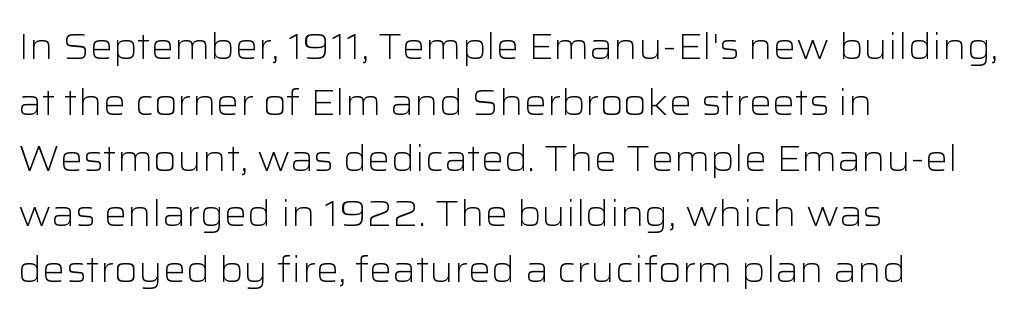
The image shows 36 px light, wide sans-serif type, upright; set left-aligned, normal line spacing (1.55x), normal letter spacing, not underlined; low stroke contrast and a medium x-height.
